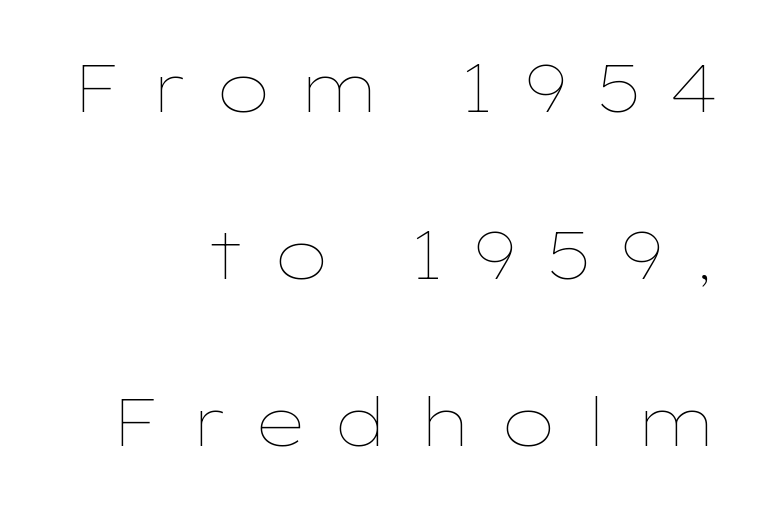
Q: Is the text bold? A: No.
Q: Is the text italic (slanted)? A: No, it is upright.
Q: Is the text underlined? A: No.
Q: How is the paragraph aligned? A: Right-aligned.
Q: Is the spacing between letters normal or unusually wide? A: Unusually wide.
Q: Is the spacing between lines tight, normal or loose? A: Loose.
Q: Width (condensed, normal, or wide)? A: Wide.
Q: Stroke contrast? A: Low.
Q: x-height? A: Medium.
Q: Monospaced? A: No.
